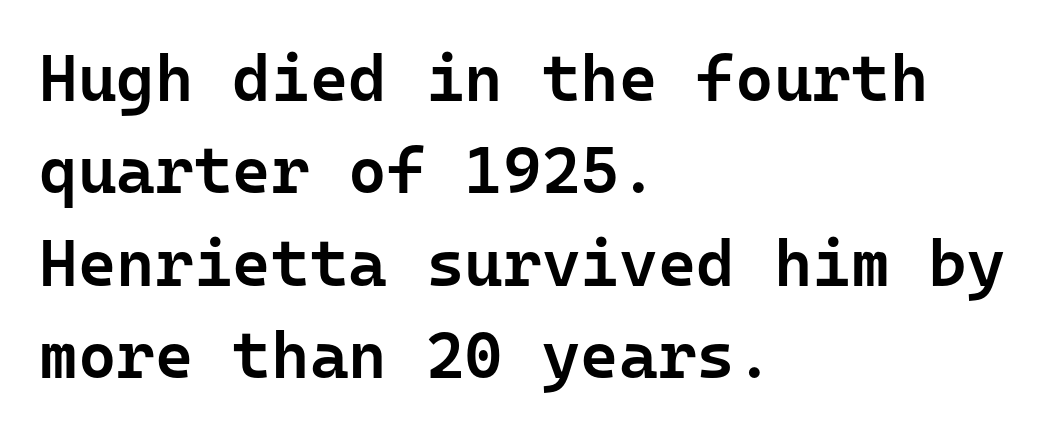
Q: Is the text bold? A: Semi-bold.
Q: Is the text italic (slanted)? A: No, it is upright.
Q: Is the typeface a serif or a sans-serif typeface? A: Sans-serif.
Q: Is the text underlined? A: No.
Q: How is the paragraph aligned? A: Left-aligned.
Q: Is the spacing between letters normal or unusually wide? A: Normal.
Q: Is the spacing between lines tight, normal or loose? A: Normal.
Q: Width (condensed, normal, or wide)? A: Normal.
Q: Stroke contrast? A: Low.
Q: x-height? A: Medium.
Q: Monospaced? A: Yes.
